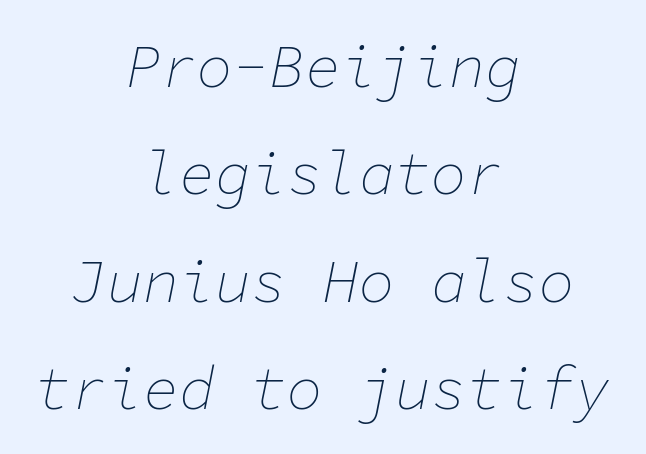
The passage shown has conventional tracking throughout. This rendering uses center alignment, leaving both contours irregular but symmetric. There's an unmistakable incline to the writing here. Unmarked baselines from the first word to the last. The letters march in equal steps, a hallmark of fixed-pitch type. Letters have the restrained weight of plain body copy at most.
